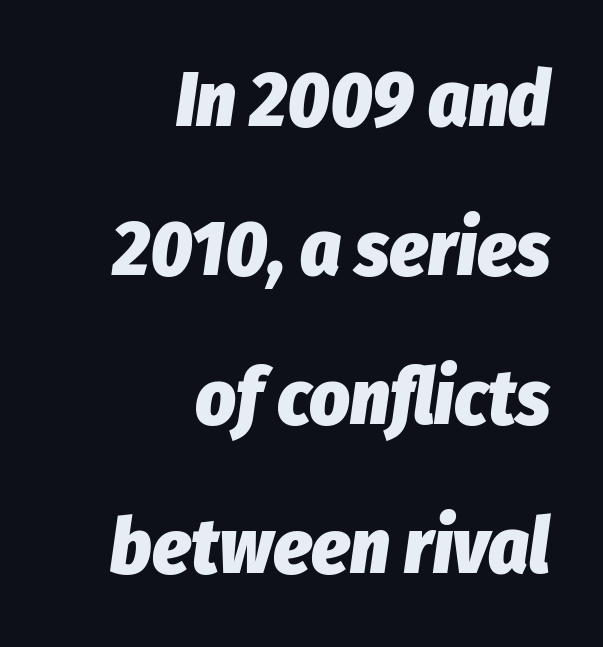
The rendering applies a slant to the glyphs. The sample has been set heavy, in full bold. The face used here is rendered with its standard letterfit. Clear beneath every line of the passage. The block of text is sparse from top to bottom, with ample space between rows. Casual observation: everything's shoved over to the right.
